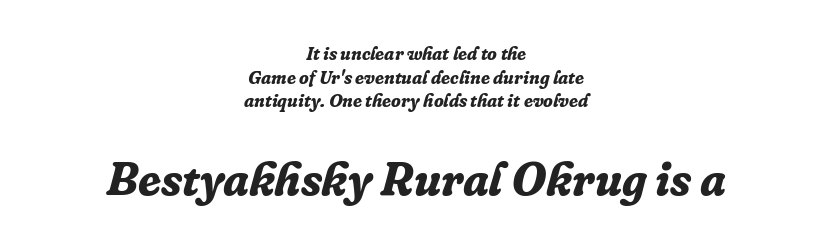
Notice how the stems are inclined rather than vertical — that's the hallmark of italics. This block has exactly the height ordinary leading produces. Both edges are ragged and mirror each other, which tells us the setting is centered. Which chunk is bigger? The second one — the bottom block dwarfs the top.
